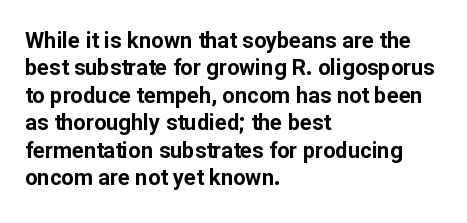
The image shows 22 px bold type, upright; set left-aligned, normal line spacing (1.25x), normal letter spacing, not underlined.
